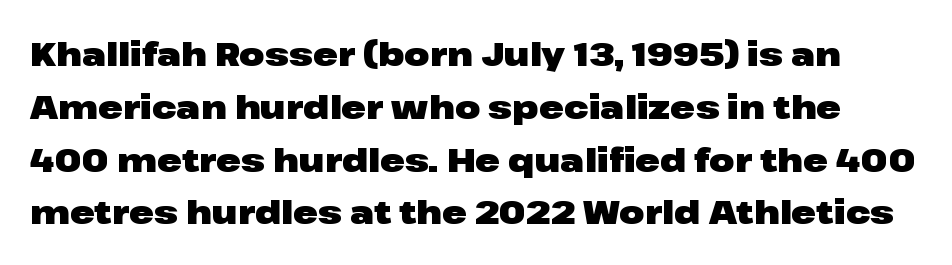
Characters remain perfectly vertical along every line. Students, this is bold: see how much ink each stroke carries. The face used here is proportionally spaced, like ordinary book or web type. Whoever set this chose a conventional vertical rhythm.
